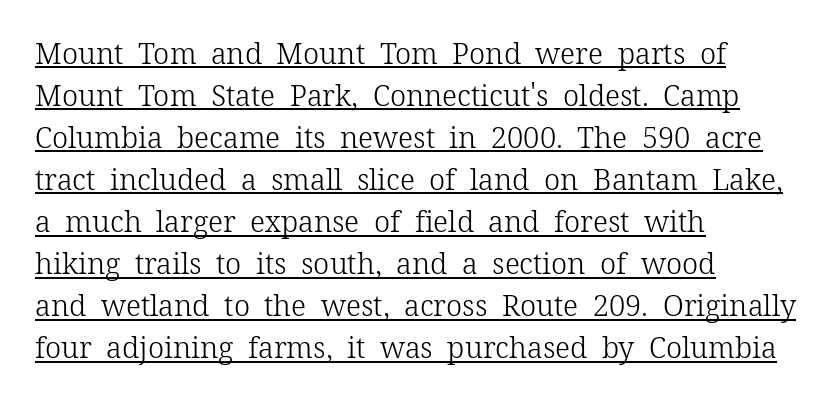
{"serif": "yes", "italic": "no", "bold": "no", "weight": "light", "width": "normal", "stroke_contrast": "low", "x_height": "medium", "monospaced": "no", "underline": "yes", "align": "left", "line_spacing": "normal", "line_spacing_ratio": 1.45, "letter_spacing": "normal", "letter_spacing_em": 0.0, "glyph_px": 29}
